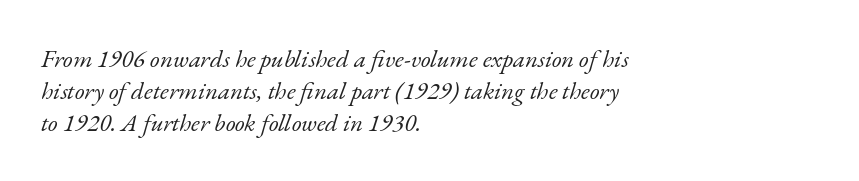
If you drew a line through each stem, it would be angled. Compared with typical paragraphs, the rows here are spaced about the same. Any mark beneath the type? The region is blank. A classic flush-left, rag-right setting is used for this passage. The characters are drawn with everyday or finer stroke widths. Look at the tracking — it's just the regular setting, nothing added.
